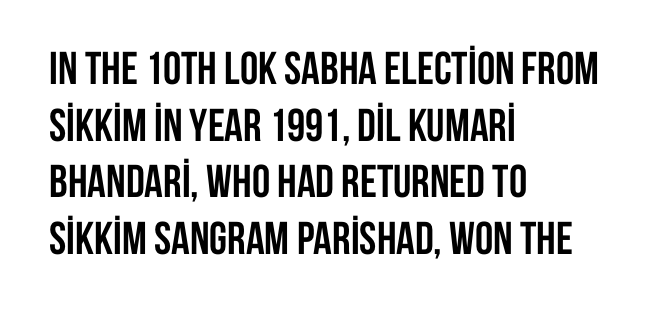
The image shows 46 px semibold, condensed sans-serif type, upright; set left-aligned, line spacing 1.23x, normal letter spacing, not underlined; low stroke contrast and a large x-height.
